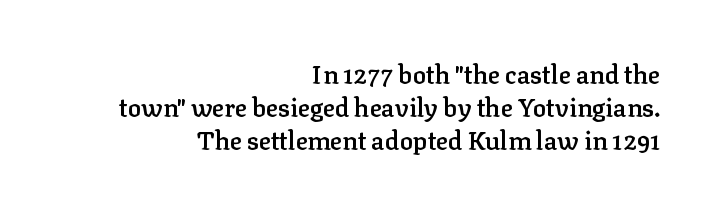
{"italic": "no", "bold": "semi", "underline": "no", "align": "right", "line_spacing": "normal", "line_spacing_ratio": 1.33, "letter_spacing": "normal", "letter_spacing_em": 0.0, "glyph_px": 25}
